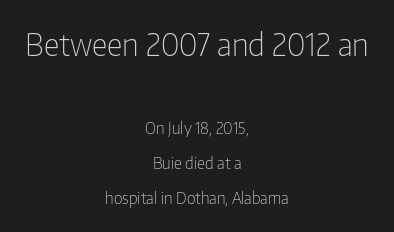
No extra ink here — the face is not bold. What kind of face is this? One without serifs — a sans. Which chunk is bigger? The first one — the top block dwarfs the bottom. Spacing verdict: proportional, widths tailored to each character. The letters stand upright; this is a roman face.
